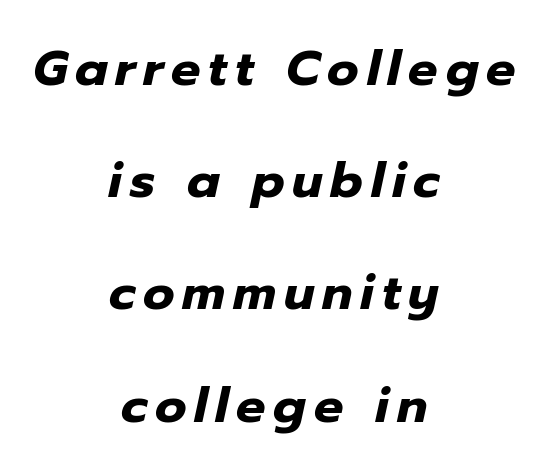
Typographic density is high because the face is bold. Layout note: lines centered. Compared with ordinary roman type, these characters are visibly tilted. The space beneath each line is pristine and unruled. Note the varied advance widths — an 'i' is clearly narrower than an 'm'.
